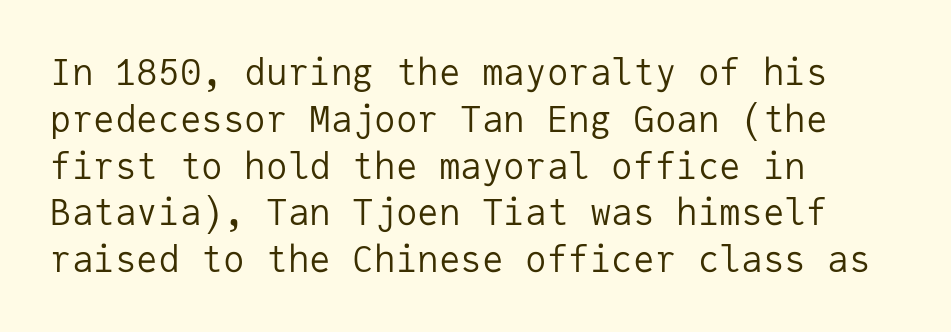
{"serif": "no", "italic": "no", "bold": "no", "weight": "regular", "width": "normal", "stroke_contrast": "low", "x_height": "medium", "monospaced": "yes", "underline": "no", "align": "left", "line_spacing": "normal", "line_spacing_ratio": 1.3, "letter_spacing": "normal", "letter_spacing_em": 0.0, "glyph_px": 36}
